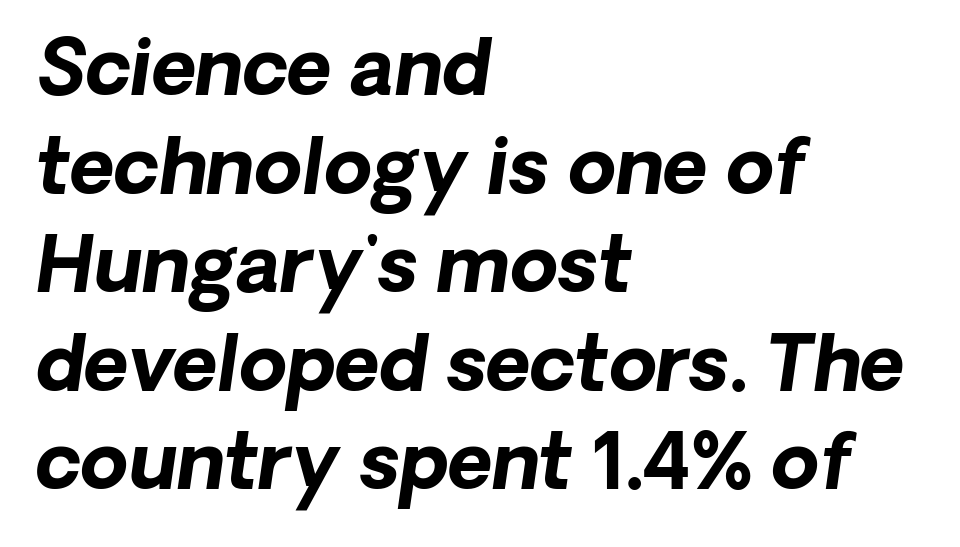
Q: Is the text bold? A: Yes.
Q: Is the typeface a serif or a sans-serif typeface? A: Sans-serif.
Q: Is the text underlined? A: No.
Q: How is the paragraph aligned? A: Left-aligned.
Q: Is the spacing between letters normal or unusually wide? A: Normal.
Q: Is the spacing between lines tight, normal or loose? A: Normal.
Q: Width (condensed, normal, or wide)? A: Normal.
Q: Stroke contrast? A: Low.
Q: x-height? A: Medium.
Q: Monospaced? A: No.
